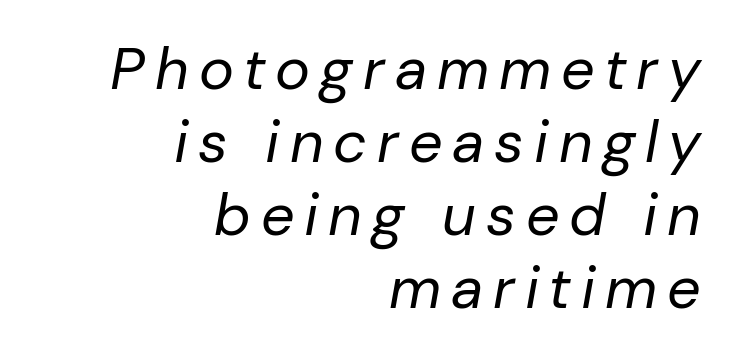
Q: Is the text bold? A: No.
Q: Is the text italic (slanted)? A: Yes, it leans right by about 10 degrees.
Q: Is the text underlined? A: No.
Q: How is the paragraph aligned? A: Right-aligned.
Q: Width (condensed, normal, or wide)? A: Normal.
Q: Stroke contrast? A: Low.
Q: x-height? A: Medium.
Q: Monospaced? A: No.
